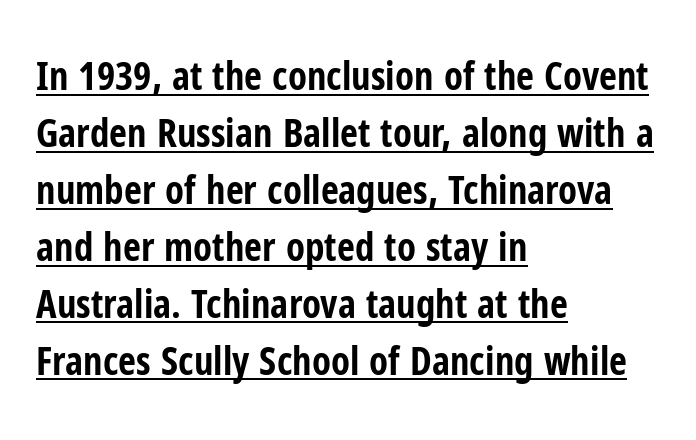
The lines sit at an ordinary, default distance from one another. Glyph-to-glyph distance matches everyday printed text. Do the letters lean? They stand straight. Students, observe the line beneath the letters — that is underlining. Is this a sans? Yes — the strokes have no serifs. The rendering uses natural spacing where letterforms have individual widths.
